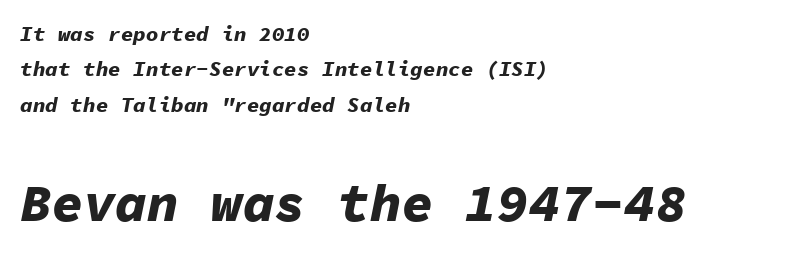
{"italic": "yes", "lean": "right", "slant_degrees": 11, "bold": "yes", "weight": "bold", "width": "normal", "stroke_contrast": "low", "x_height": "medium", "monospaced": "yes", "underline": "no", "align": "left", "line_spacing": "normal", "line_spacing_ratio": 1.68, "letter_spacing": "normal", "letter_spacing_em": 0.0, "larger_block": "second", "size_ratio": 2.52, "glyph_px": 53}
